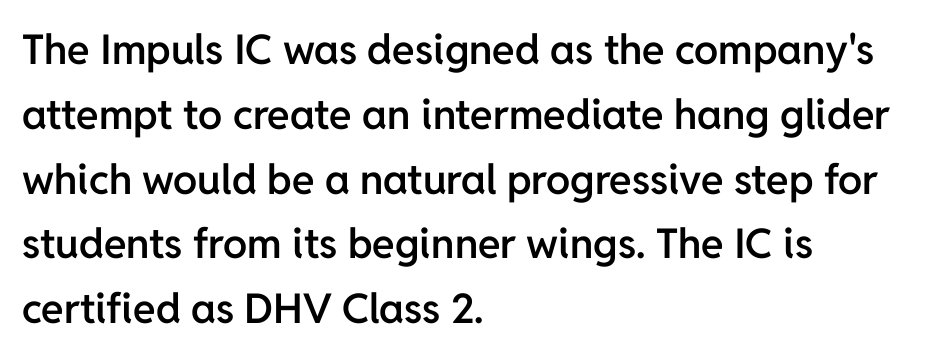
Q: Is the text bold? A: Semi-bold.
Q: Is the text italic (slanted)? A: No, it is upright.
Q: Is the typeface a serif or a sans-serif typeface? A: Sans-serif.
Q: Is the text underlined? A: No.
Q: How is the paragraph aligned? A: Left-aligned.
Q: Is the spacing between letters normal or unusually wide? A: Normal.
Q: Is the spacing between lines tight, normal or loose? A: Normal.
Q: Width (condensed, normal, or wide)? A: Normal.
Q: Stroke contrast? A: Low.
Q: x-height? A: Medium.
Q: Monospaced? A: No.
